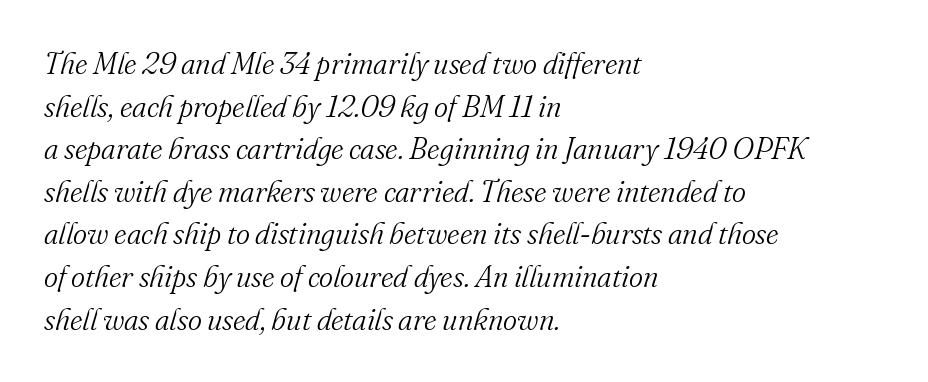
The image shows 30 px light serif type, italic (leaning right); set left-aligned, normal line spacing (1.42x), normal letter spacing, not underlined; medium stroke contrast and a small x-height.
